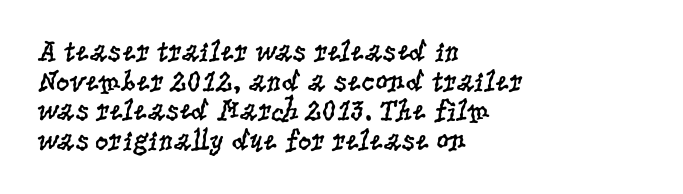
{"serif": "yes", "bold": "no", "weight": "regular", "width": "condensed", "stroke_contrast": "low", "x_height": "large", "monospaced": "no", "underline": "no", "align": "left", "line_spacing": "tight", "line_spacing_ratio": 0.99, "letter_spacing": "normal", "letter_spacing_em": 0.0, "glyph_px": 30}
